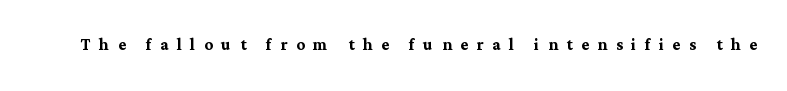
How are the letters spaced? Widely, with obvious added tracking. The glyphs are unaccompanied by any horizontal stroke below them. In terms of weight, the rendering is a true, heavy bold. In terms of posture, this sample is upright.
